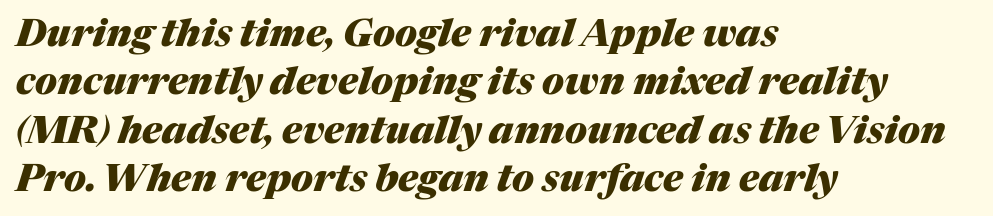
{"italic": "yes", "lean": "right", "slant_degrees": 17, "bold": "yes", "weight": "heavy", "width": "normal", "stroke_contrast": "medium", "x_height": "medium", "monospaced": "no", "underline": "no", "align": "left", "line_spacing": "normal", "line_spacing_ratio": 1.27, "letter_spacing": "normal", "letter_spacing_em": 0.0, "glyph_px": 38}
